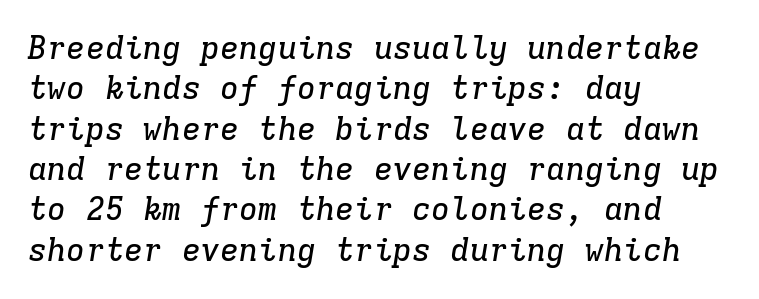
The lines sit at an ordinary, default distance from one another. Note the uniform advance width — an 'i' takes as much space as an 'm'. Italic: yes, the glyphs are oblique. Reading down the block, your eye returns to a fixed left position each line.
